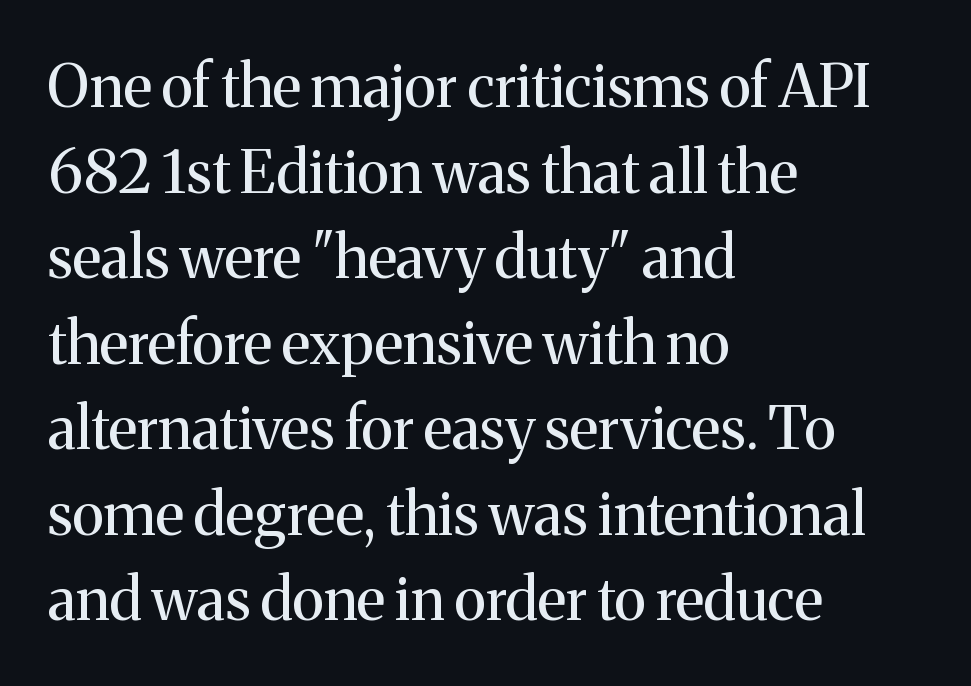
The image shows 59 px regular-weight serif type, upright; set left-aligned, normal line spacing (1.45x), normal letter spacing, not underlined; medium stroke contrast and a medium x-height.
